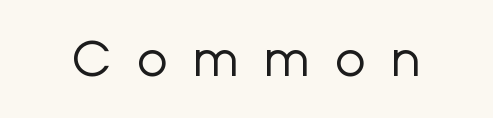
The image shows 51 px regular-weight sans-serif type, upright; set unusually wide letter spacing (+0.49 em), not underlined; low stroke contrast and a medium x-height.
